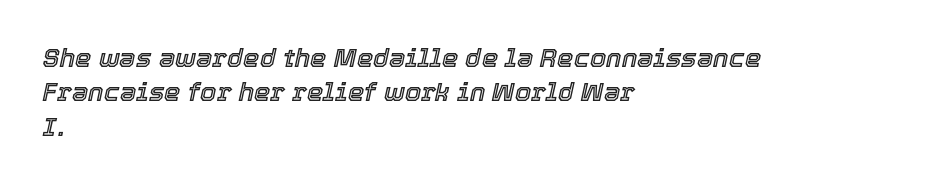
Q: Is the text italic (slanted)? A: Yes, it leans right by about 12 degrees.
Q: Is the text underlined? A: No.
Q: How is the paragraph aligned? A: Left-aligned.
Q: Is the spacing between letters normal or unusually wide? A: Normal.
Q: Is the spacing between lines tight, normal or loose? A: Normal.
